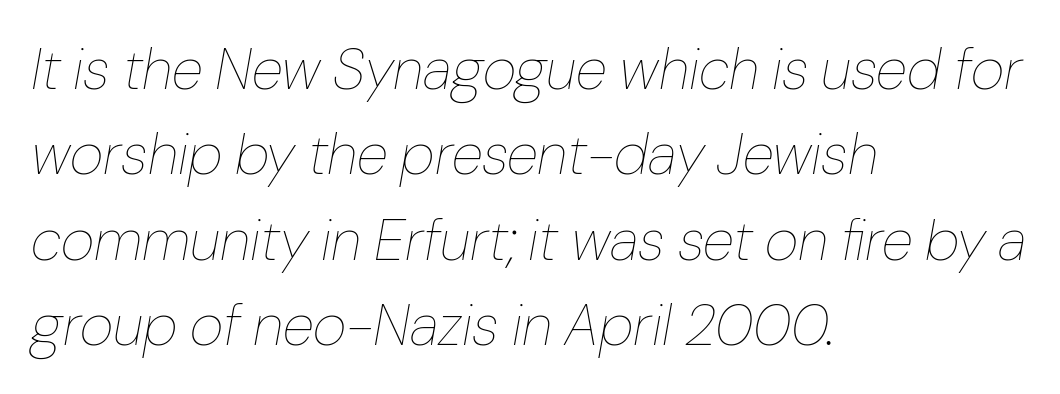
Clear beneath every line of the passage. These lines are rendered in a variable-pitch font. If you measured baseline to baseline, you'd find a middling distance. Students, note that the glyphs here touch the page at normal intervals. The face used here has a pronounced slope to its letters.
